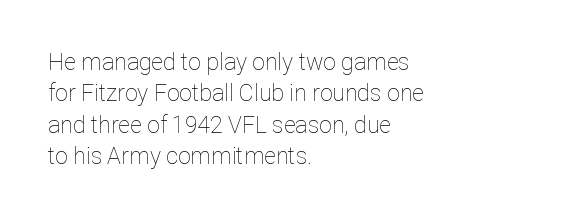
{"italic": "no", "bold": "no", "underline": "no", "align": "left", "line_spacing": "normal", "line_spacing_ratio": 1.36, "letter_spacing": "normal", "letter_spacing_em": 0.0, "glyph_px": 23}
